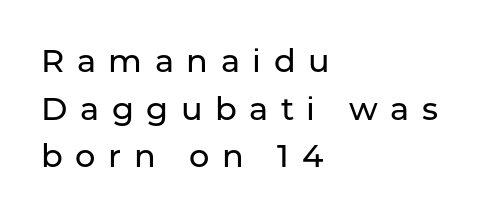
The image shows 32 px sans-serif type, upright; set left-aligned, normal line spacing (1.49x), unusually wide letter spacing (+0.39 em), not underlined; low stroke contrast and a medium x-height.
